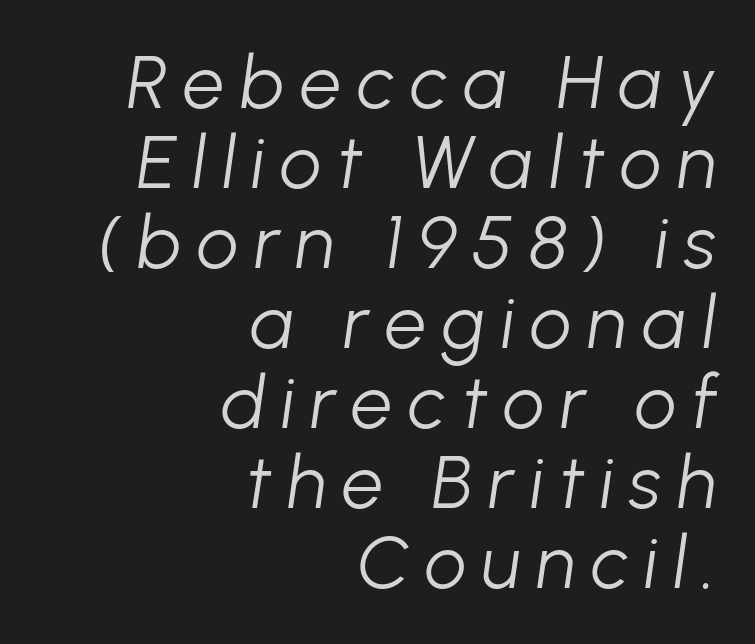
The image shows 74 px light type, italic (leaning right); set right-aligned, tight line spacing (1.08x), unusually wide letter spacing (+0.21 em), not underlined; low stroke contrast and a medium x-height.
